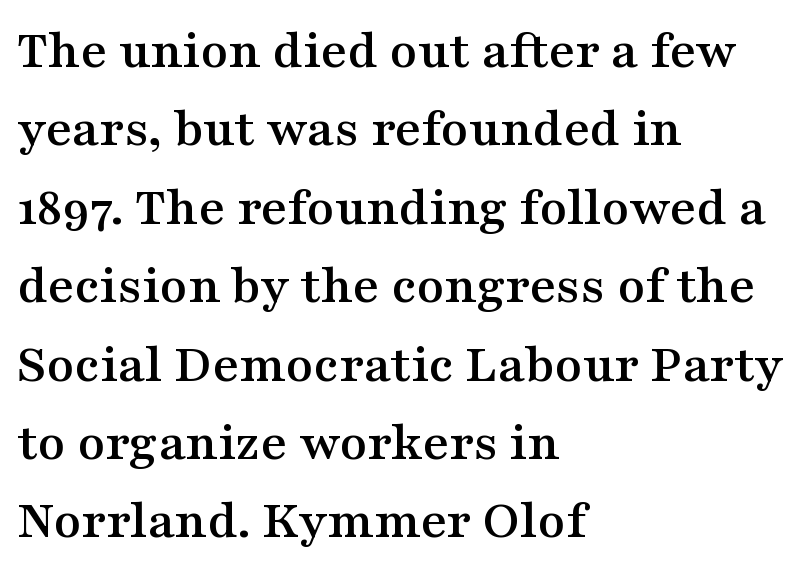
Q: Is the text italic (slanted)? A: No, it is upright.
Q: Is the typeface a serif or a sans-serif typeface? A: Serif.
Q: Is the text underlined? A: No.
Q: How is the paragraph aligned? A: Left-aligned.
Q: Is the spacing between letters normal or unusually wide? A: Normal.
Q: Is the spacing between lines tight, normal or loose? A: Normal.
Q: Width (condensed, normal, or wide)? A: Wide.
Q: Stroke contrast? A: Medium.
Q: x-height? A: Medium.
Q: Monospaced? A: No.
